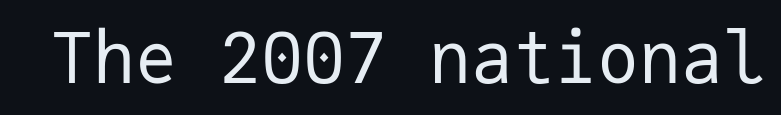
Honestly, the letter spacing is just normal — you wouldn't notice it. Bare-footed words on every line. Note: no serifs on the glyphs. Is there any slant? The stems are plumb. These lines are rendered in a fixed-pitch font.
